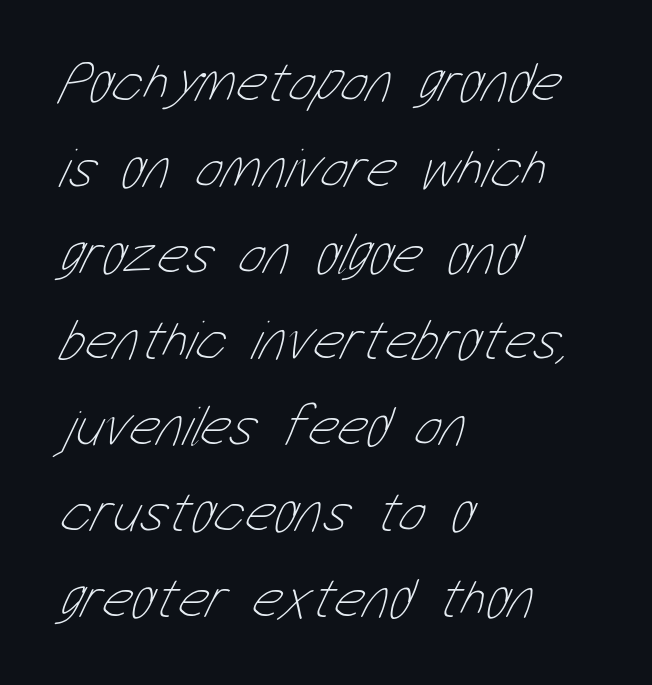
Successive baselines arrive at the customary interval. All the whitespace from short lines collects on the right. Standard letterfit; no display-style spreading of the glyphs. Think of a printed novel: that variable character pitch is what you see here.
